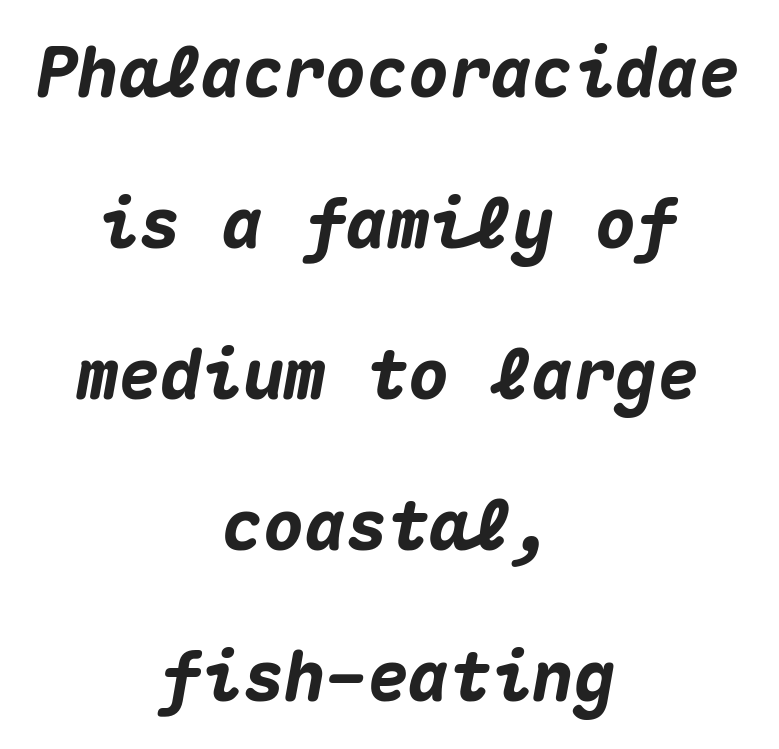
The image shows 69 px heavy type, italic (leaning right), monospaced; set centered, loose line spacing (2.19x), normal letter spacing, not underlined; medium stroke contrast and a medium x-height.
